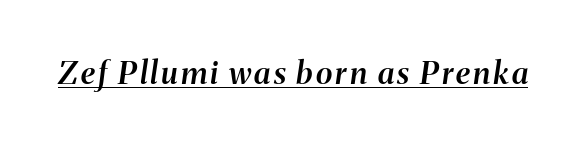
{"italic": "yes", "lean": "right", "slant_degrees": 8, "bold": "semi", "weight": "semibold", "width": "normal", "stroke_contrast": "medium", "x_height": "medium", "monospaced": "no", "underline": "yes", "glyph_px": 31}
